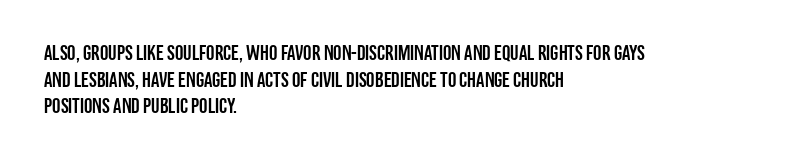
{"italic": "no", "underline": "no", "align": "left", "line_spacing": "normal", "line_spacing_ratio": 1.27, "letter_spacing": "normal", "letter_spacing_em": 0.0, "glyph_px": 21}
